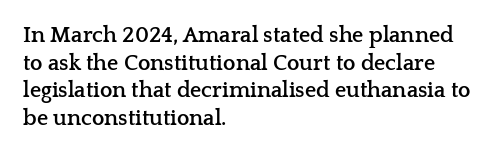
The image shows 22 px bold type, upright; set left-aligned, normal line spacing (1.26x), normal letter spacing, not underlined.
